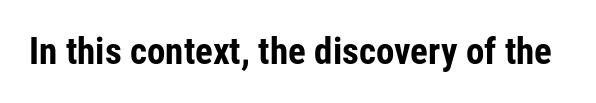
The image shows 37 px bold, condensed sans-serif type, upright; set normal letter spacing, not underlined; low stroke contrast and a medium x-height.
